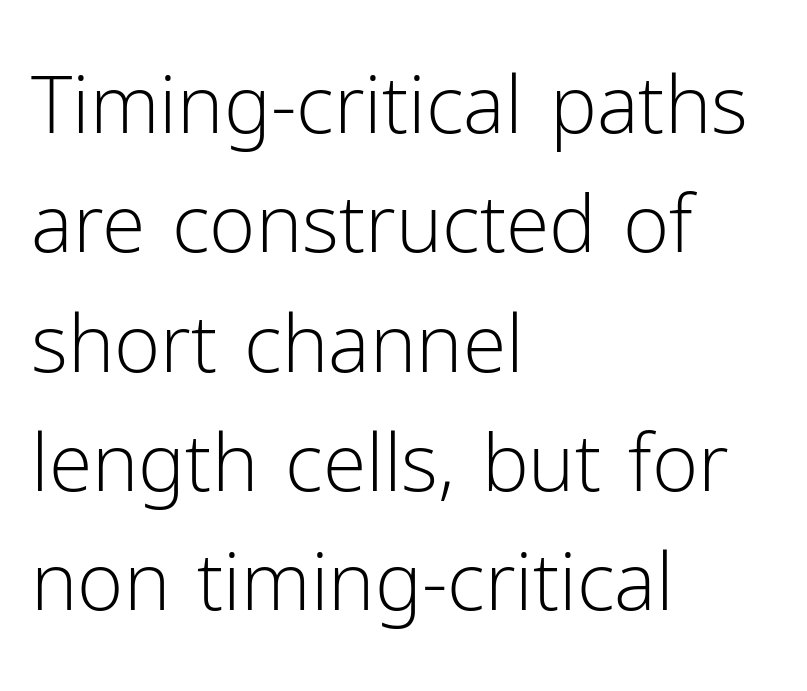
Observe the ordinary spacing: letters are neighbours, not strangers. Note the varied advance widths — an 'i' is clearly narrower than an 'm'. A typesetter would label this face a sans. Unmarked baselines from the first word to the last. The strokes are not fattened; the text isn't bold. Whoever set this chose a conventional vertical rhythm.
